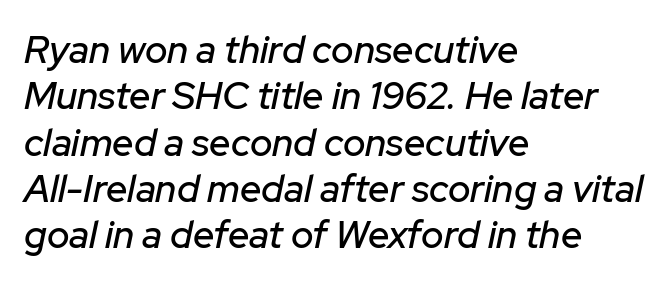
The image shows 38 px text type, italic (leaning right); set left-aligned, line spacing 1.22x, normal letter spacing, not underlined; low stroke contrast and a medium x-height.
